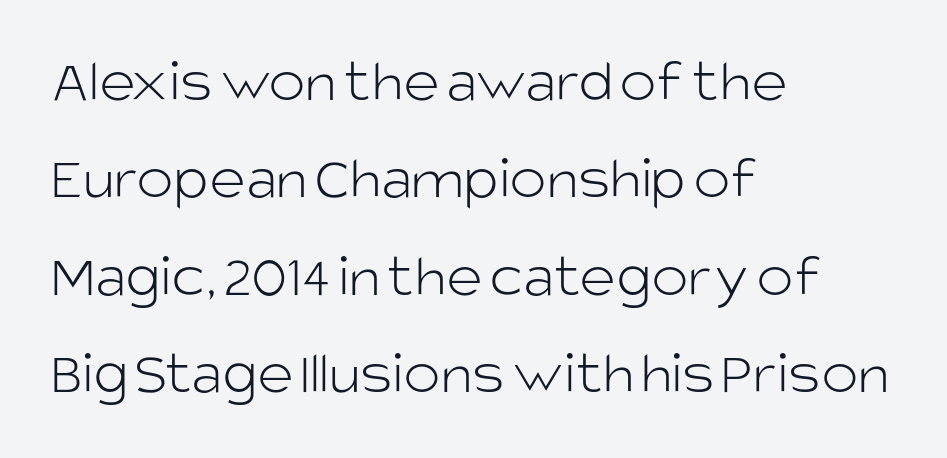
Q: Is the text bold? A: No.
Q: Is the text italic (slanted)? A: No, it is upright.
Q: Is the typeface a serif or a sans-serif typeface? A: Sans-serif.
Q: Is the text underlined? A: No.
Q: How is the paragraph aligned? A: Left-aligned.
Q: Is the spacing between letters normal or unusually wide? A: Normal.
Q: Is the spacing between lines tight, normal or loose? A: Normal.
Q: Width (condensed, normal, or wide)? A: Normal.
Q: Stroke contrast? A: Low.
Q: x-height? A: Large.
Q: Monospaced? A: No.
